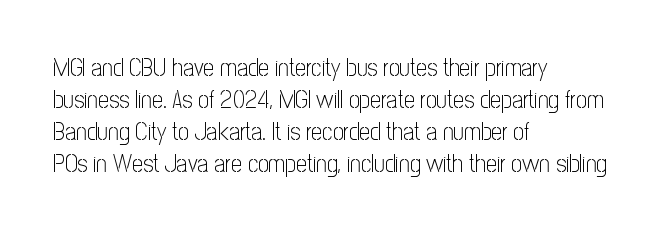
The image shows 24 px text type, upright; set left-aligned, normal line spacing (1.33x), normal letter spacing, not underlined.
